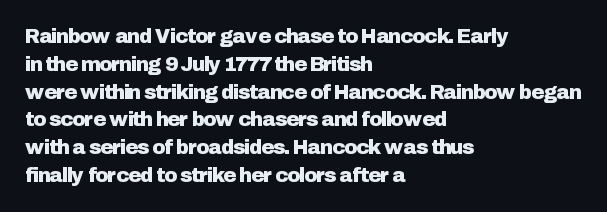
The image shows 20 px text type, upright; set left-aligned, normal line spacing (1.39x), normal letter spacing, not underlined.
